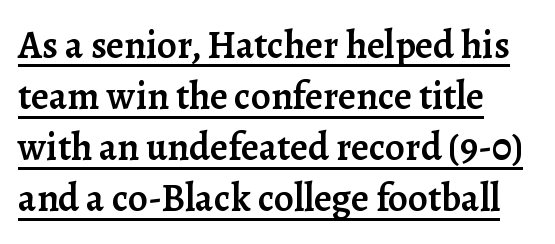
The image shows 39 px semibold serif type, upright; set left-aligned, normal line spacing (1.31x), normal letter spacing, underlined; low stroke contrast and a medium x-height.
